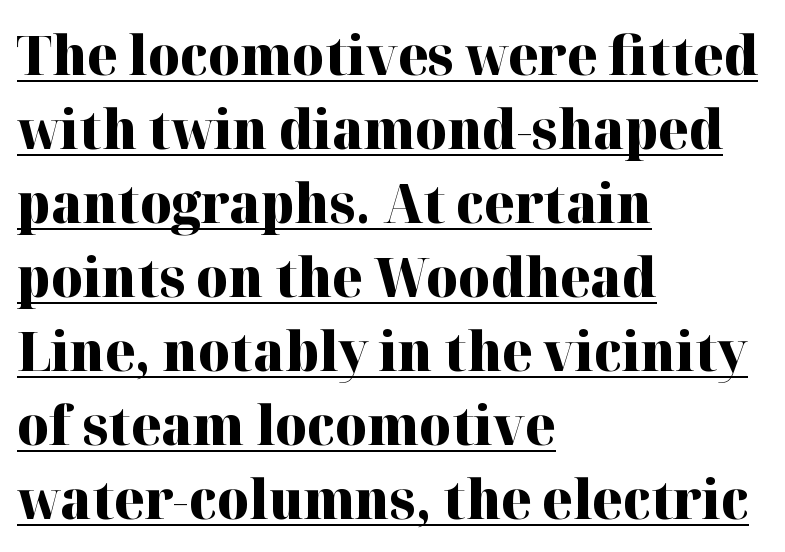
The image shows 54 px heavy serif type, upright; set left-aligned, normal line spacing (1.37x), normal letter spacing, underlined; high stroke contrast and a medium x-height.
